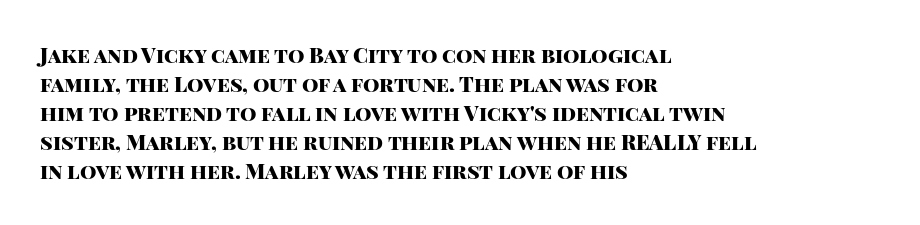
{"italic": "no", "bold": "yes", "underline": "no", "align": "left", "line_spacing": "normal", "line_spacing_ratio": 1.38, "letter_spacing": "normal", "letter_spacing_em": 0.0, "glyph_px": 21}
